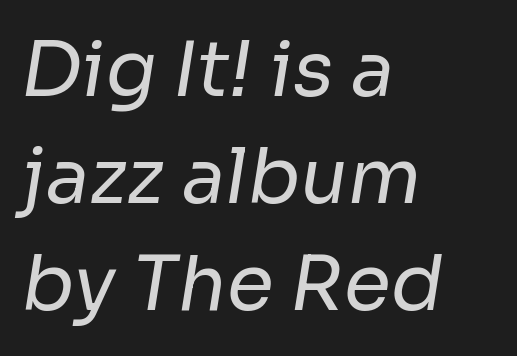
The image shows 76 px regular-weight sans-serif type; set left-aligned, normal line spacing (1.41x), normal letter spacing, not underlined; low stroke contrast and a medium x-height.
